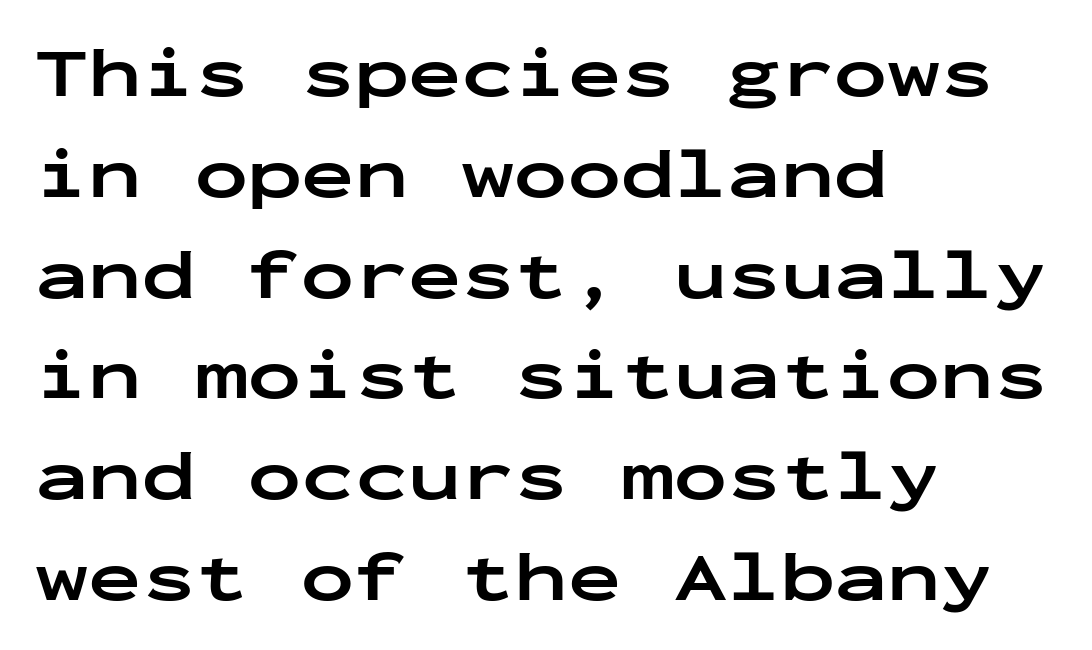
Check under the words: just untouched page. The lettering holds an erect, upright posture throughout. Is this a fixed-width face? Yes — each glyph sits in an identical cell. Type style note: lacks serifs.
